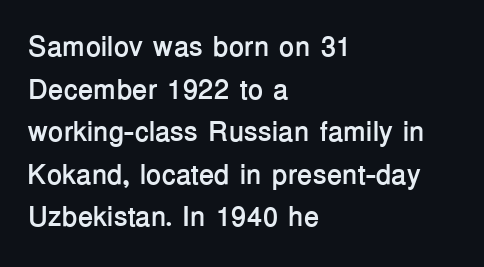
The image shows 28 px semibold sans-serif type, upright; set left-aligned, normal line spacing (1.52x), normal letter spacing, not underlined; low stroke contrast and a medium x-height.
